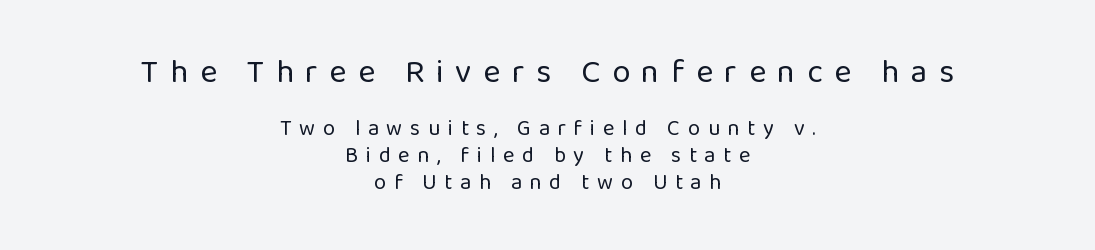
The earlier block is typeset at a bigger size than the later block. Is the block centered? Yes — each line is placed symmetrically about the middle. The typeface chosen for these lines omits serifs. Compared with typical body copy, the letter spacing here is much looser. Posture: vertical. Do the characters align in a grid? No, the font is proportional.
